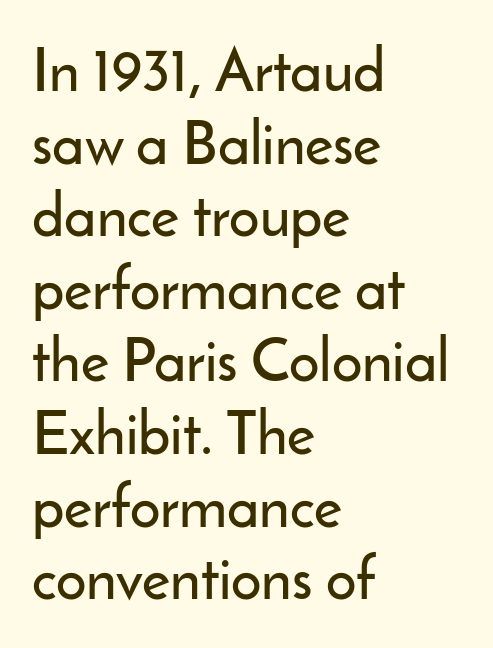
Q: Is the text italic (slanted)? A: No, it is upright.
Q: Is the typeface a serif or a sans-serif typeface? A: Sans-serif.
Q: Is the text underlined? A: No.
Q: How is the paragraph aligned? A: Left-aligned.
Q: Is the spacing between letters normal or unusually wide? A: Normal.
Q: Width (condensed, normal, or wide)? A: Normal.
Q: Stroke contrast? A: Low.
Q: x-height? A: Small.
Q: Monospaced? A: No.
